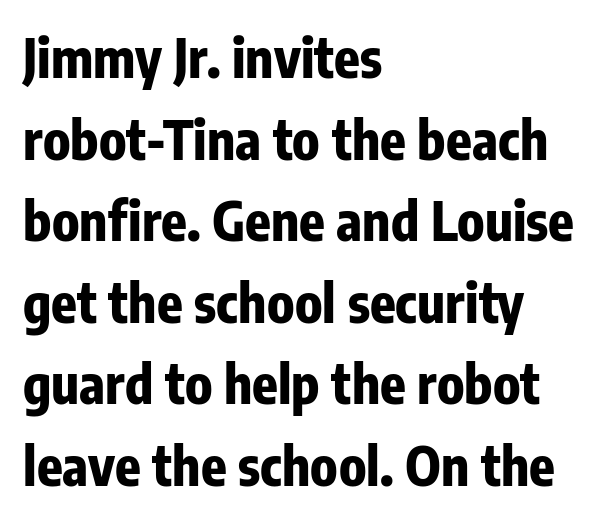
Nope, no serifs anywhere on these letters. Decoration check: the copy has no underline. The type is set solid horizontally, with unmodified tracking. Look at the stroke-to-counter ratio: heavy, a bold.
